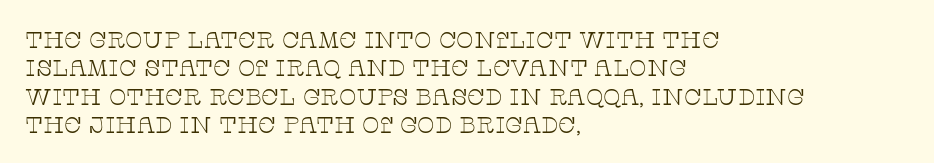
Nobody touched the tracking dial on this one. Visually the block forms a straight wall on the left and a jagged coastline on the right. Posture: upright roman. Beneath every word, the page is bare.
